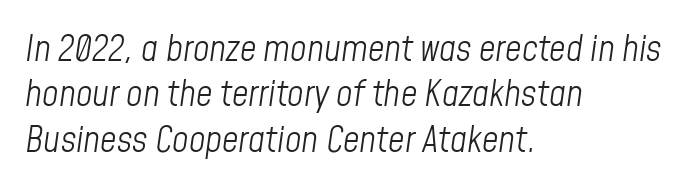
Q: Is the text bold? A: No.
Q: Is the text italic (slanted)? A: Yes, it leans right by about 8 degrees.
Q: Is the text underlined? A: No.
Q: How is the paragraph aligned? A: Left-aligned.
Q: Is the spacing between letters normal or unusually wide? A: Normal.
Q: Is the spacing between lines tight, normal or loose? A: Normal.
Q: Width (condensed, normal, or wide)? A: Condensed.
Q: Stroke contrast? A: Low.
Q: x-height? A: Medium.
Q: Monospaced? A: No.
